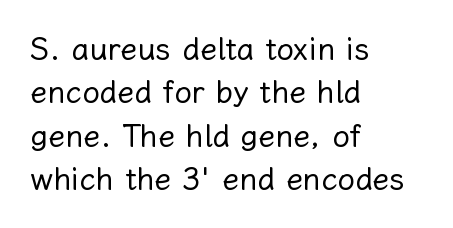
{"italic": "no", "bold": "no", "weight": "regular", "width": "normal", "stroke_contrast": "low", "x_height": "medium", "monospaced": "no", "underline": "no", "align": "left", "line_spacing": "normal", "line_spacing_ratio": 1.4, "letter_spacing": "normal", "letter_spacing_em": 0.0, "glyph_px": 31}
